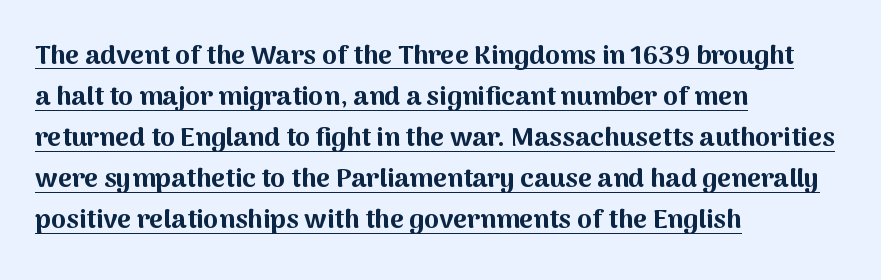
How would I describe the line gaps? Plain and ordinary. The passage shown is emphatically bold. Inter-character spacing is left at the font's built-in metrics. Notice how a bar underscores the lettering throughout. A roman cut, with each character standing at attention.
